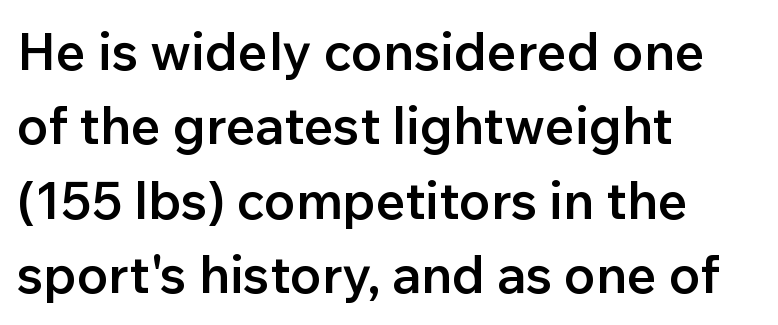
The image shows 52 px semibold sans-serif type, upright; set left-aligned, normal line spacing (1.43x), normal letter spacing, not underlined; low stroke contrast and a medium x-height.
